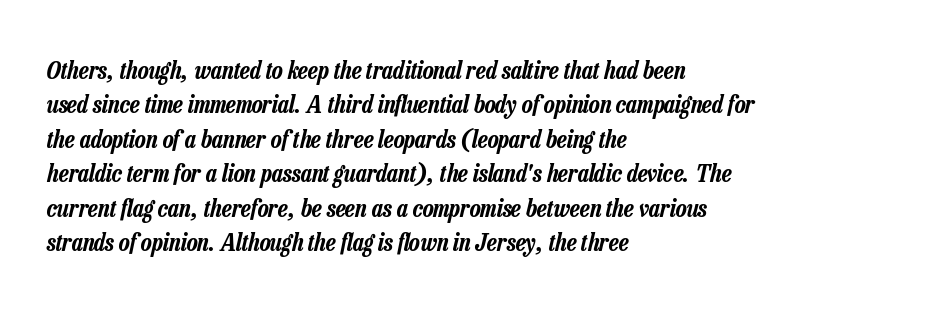
The image shows 25 px text type, italic (leaning right); set left-aligned, normal line spacing (1.38x), normal letter spacing, not underlined.
